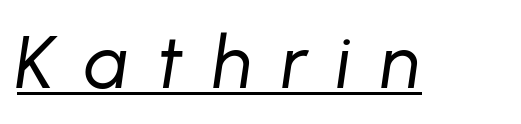
{"italic": "yes", "lean": "right", "slant_degrees": 8, "bold": "no", "weight": "regular", "width": "normal", "stroke_contrast": "low", "x_height": "medium", "monospaced": "no", "underline": "yes", "letter_spacing": "wide", "letter_spacing_em": 0.39, "glyph_px": 74}
